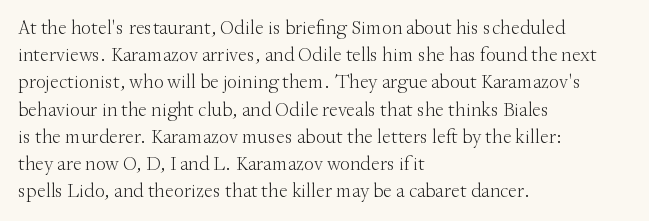
The text block is weighted toward the left margin, trailing off unevenly rightward. Summary of vertical rhythm: regular, with standard interline spacing. Spacing between characters is what you'd get straight out of the box. The letterforms sit at book weight or below.
